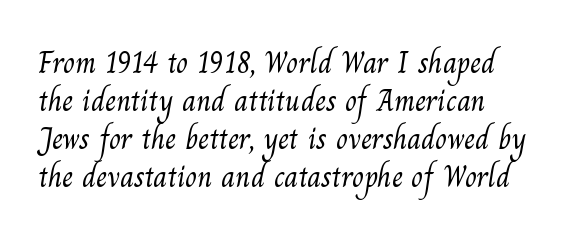
The typeface chosen for these lines features serifs. These lines keep a tight, regular rhythm from letter to letter. Character widths vary here, with narrow letters taking less room than wide ones. Heaviness? Minimal to ordinary, like unemphasized prose. Any mark beneath the type? The region is blank.
